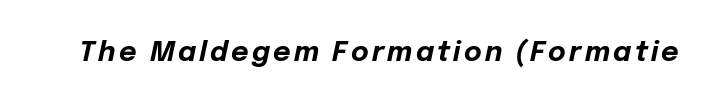
Strokes here are thick enough to call this a true bold. Is the type slanted? Yes — the strokes lean at a clear angle. The baseline area is clear.
